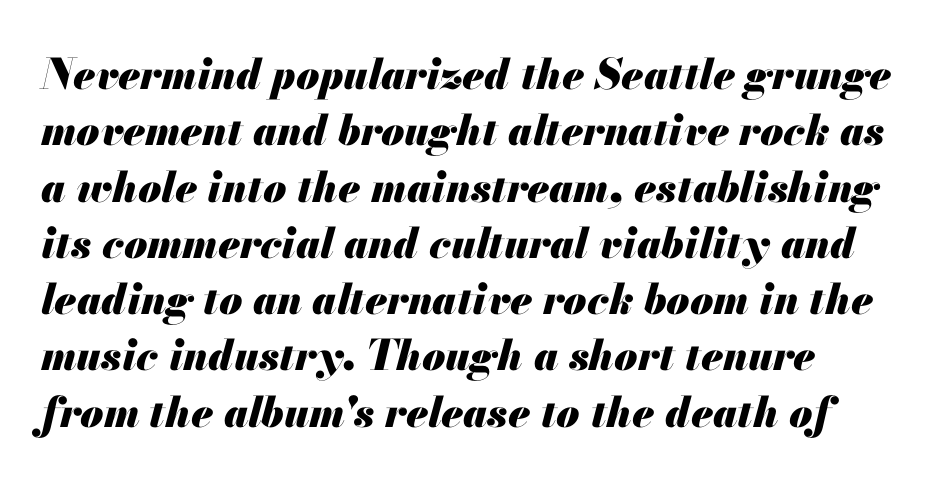
Q: Is the text bold? A: Yes.
Q: Is the text italic (slanted)? A: Yes, it leans right by about 13 degrees.
Q: Is the text underlined? A: No.
Q: Is the spacing between letters normal or unusually wide? A: Normal.
Q: Is the spacing between lines tight, normal or loose? A: Normal.
Q: Width (condensed, normal, or wide)? A: Normal.
Q: Stroke contrast? A: Medium.
Q: x-height? A: Small.
Q: Monospaced? A: No.
